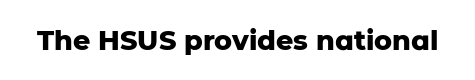
What stands out about the letter spacing? Nothing — it is the standard amount. No italicization has been applied; the sample stays upright. The gap between lines stays unmarked. Thick stems and heavy bowls — unmistakably bold.
